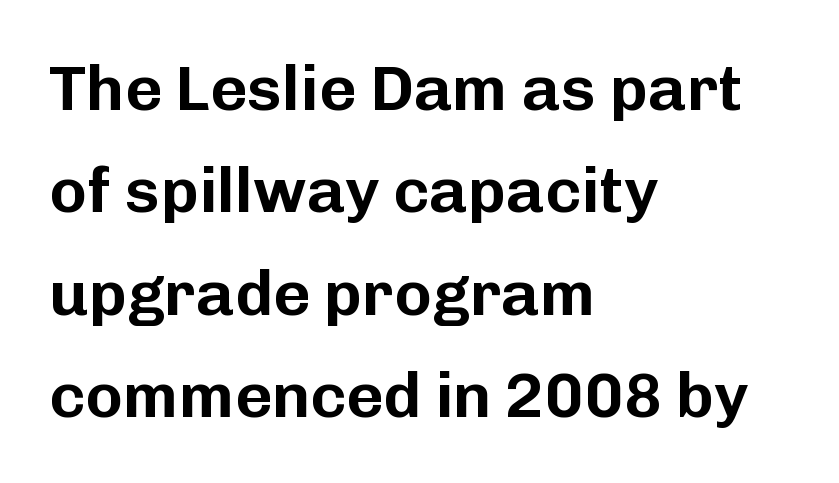
Q: Is the text italic (slanted)? A: No, it is upright.
Q: Is the typeface a serif or a sans-serif typeface? A: Sans-serif.
Q: Is the text underlined? A: No.
Q: How is the paragraph aligned? A: Left-aligned.
Q: Is the spacing between letters normal or unusually wide? A: Normal.
Q: Is the spacing between lines tight, normal or loose? A: Normal.
Q: Width (condensed, normal, or wide)? A: Normal.
Q: Stroke contrast? A: Low.
Q: x-height? A: Medium.
Q: Monospaced? A: No.
